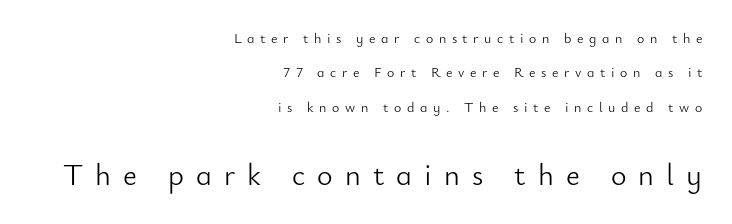
Q: Is the text bold? A: No.
Q: Is the text italic (slanted)? A: No, it is upright.
Q: Is the typeface a serif or a sans-serif typeface? A: Sans-serif.
Q: Is the text underlined? A: No.
Q: How is the paragraph aligned? A: Right-aligned.
Q: Is the spacing between letters normal or unusually wide? A: Unusually wide.
Q: Is the spacing between lines tight, normal or loose? A: Loose.
Q: Which block of text is set in a larger size, the first (top) or the second (bottom)? A: The second (bottom) one.
Q: Width (condensed, normal, or wide)? A: Normal.
Q: Stroke contrast? A: Low.
Q: x-height? A: Small.
Q: Monospaced? A: No.
